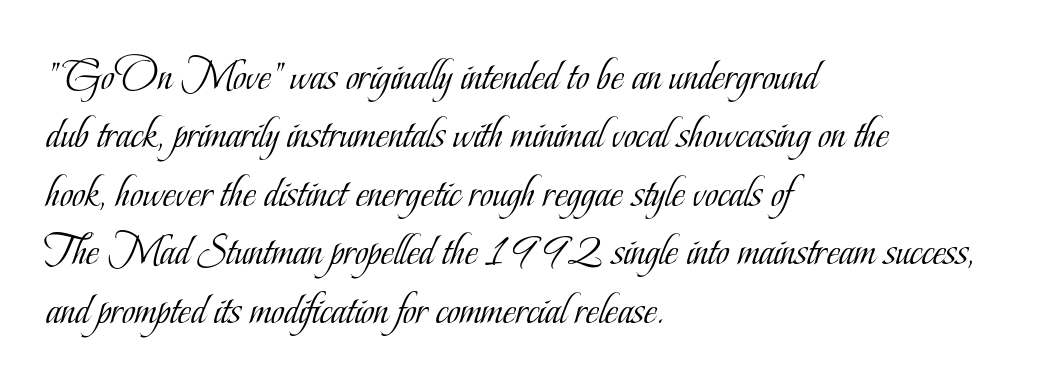
The image shows 45 px light, condensed serif type; set left-aligned, normal line spacing (1.3x), normal letter spacing, not underlined; low stroke contrast and a small x-height.
